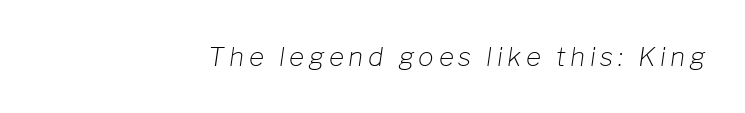
Caption: multi-line text, flush right, ragged left. The rendering applies a slant to the glyphs. The baseline area is clear. Weight: regular or lighter.
